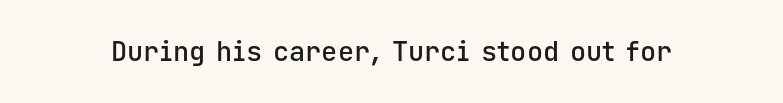
{"italic": "no", "bold": "semi", "underline": "no", "letter_spacing": "normal", "letter_spacing_em": 0.0, "glyph_px": 27}
